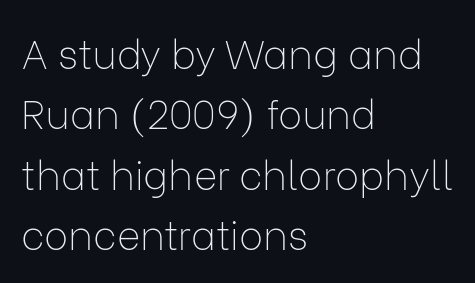
The image shows 40 px thin sans-serif type, upright; set left-aligned, normal line spacing (1.51x), normal letter spacing, not underlined; low stroke contrast and a medium x-height.
